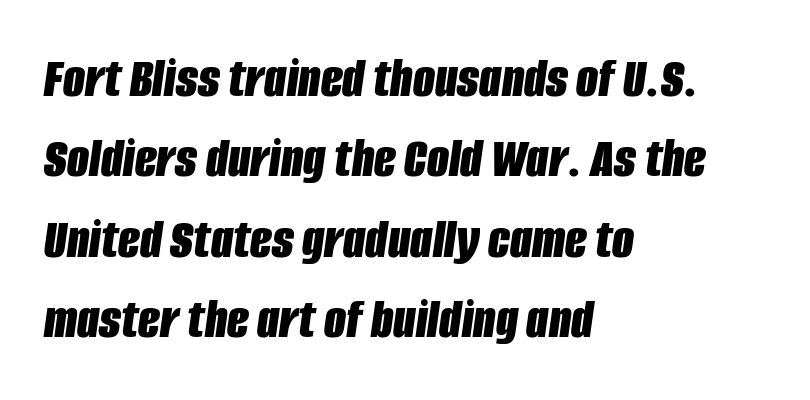
{"italic": "yes", "lean": "right", "slant_degrees": 8, "bold": "yes", "weight": "bold", "width": "condensed", "stroke_contrast": "low", "x_height": "large", "monospaced": "no", "underline": "no", "align": "left", "line_spacing": "normal", "line_spacing_ratio": 1.41, "letter_spacing": "normal", "letter_spacing_em": 0.0, "glyph_px": 57}
